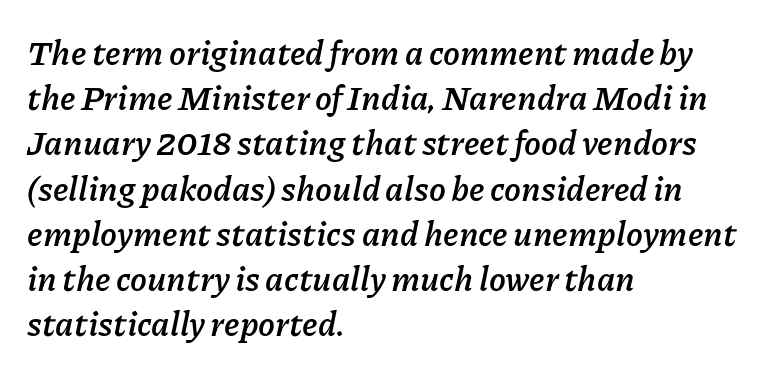
The image shows 34 px semibold type, italic (leaning right); set left-aligned, normal line spacing (1.33x), normal letter spacing, not underlined; low stroke contrast and a medium x-height.
